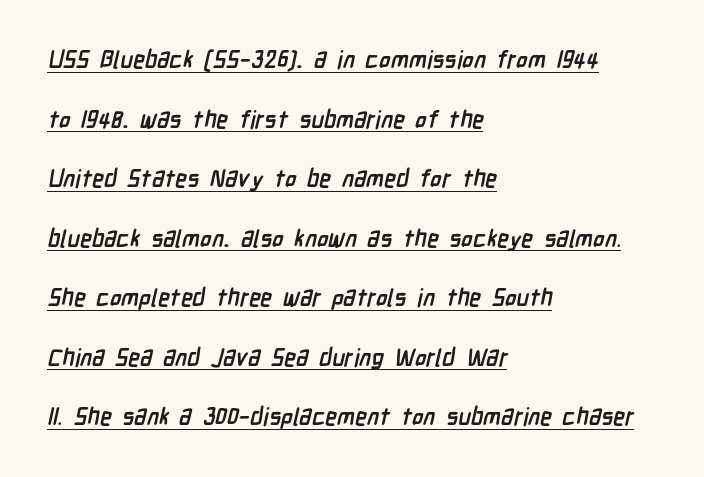
Q: Is the text bold? A: Yes.
Q: Is the text underlined? A: Yes.
Q: How is the paragraph aligned? A: Left-aligned.
Q: Is the spacing between letters normal or unusually wide? A: Normal.
Q: Is the spacing between lines tight, normal or loose? A: Loose.
